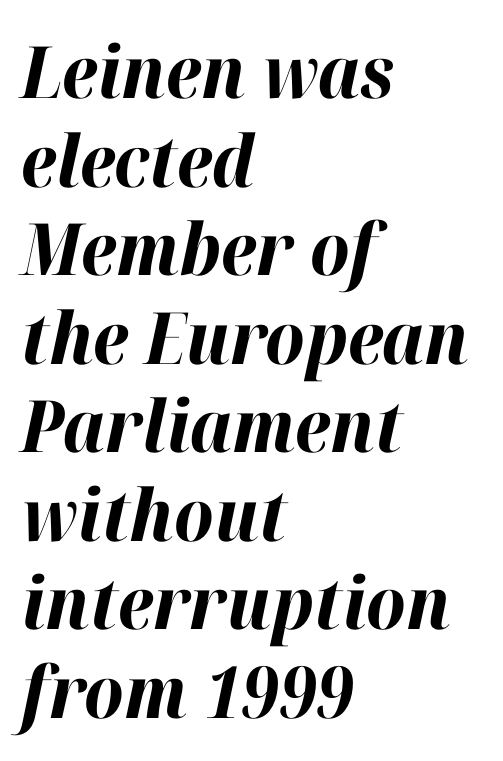
The image shows 72 px bold type, italic (leaning right); set left-aligned, line spacing 1.23x, normal letter spacing, not underlined; high stroke contrast and a medium x-height.
